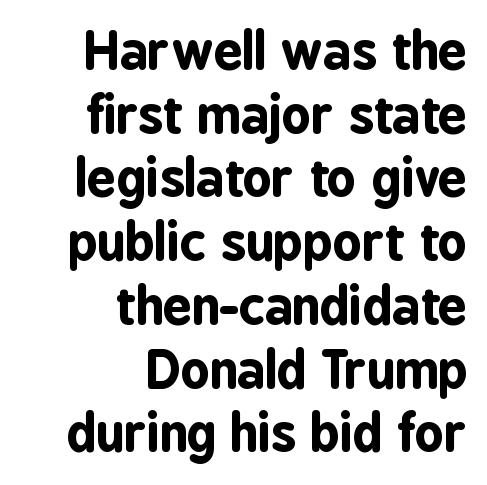
Q: Is the text bold? A: Yes.
Q: Is the text italic (slanted)? A: No, it is upright.
Q: Is the typeface a serif or a sans-serif typeface? A: Sans-serif.
Q: Is the text underlined? A: No.
Q: How is the paragraph aligned? A: Right-aligned.
Q: Is the spacing between letters normal or unusually wide? A: Normal.
Q: Is the spacing between lines tight, normal or loose? A: Normal.
Q: Width (condensed, normal, or wide)? A: Condensed.
Q: Stroke contrast? A: Low.
Q: x-height? A: Medium.
Q: Monospaced? A: No.
